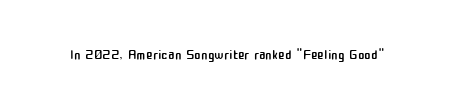
Q: Is the text bold? A: No.
Q: Is the text italic (slanted)? A: No, it is upright.
Q: Is the text underlined? A: No.
Q: Is the spacing between letters normal or unusually wide? A: Normal.
